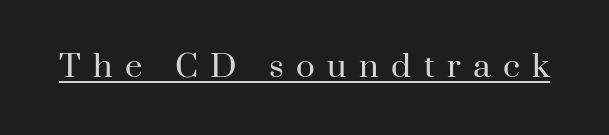
Weight: in the light-to-regular range. The font's upright variant was chosen for this text. Compared with typical body copy, the letter spacing here is much looser. Character widths vary here, with narrow letters taking less room than wide ones.
